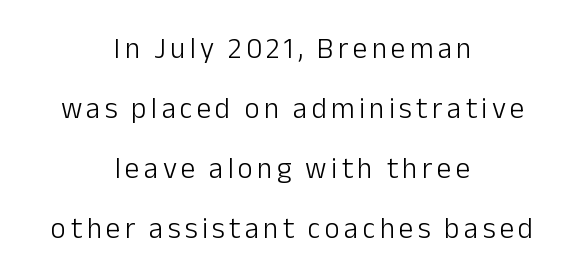
Look at the bottom of the vertical strokes: they stop flat, with no serifs. Notice how the stems are strictly vertical — no italics here. The cut favours lightness, reaching ordinary text weight at its darkest. The designer dialed line spacing up above the default.
